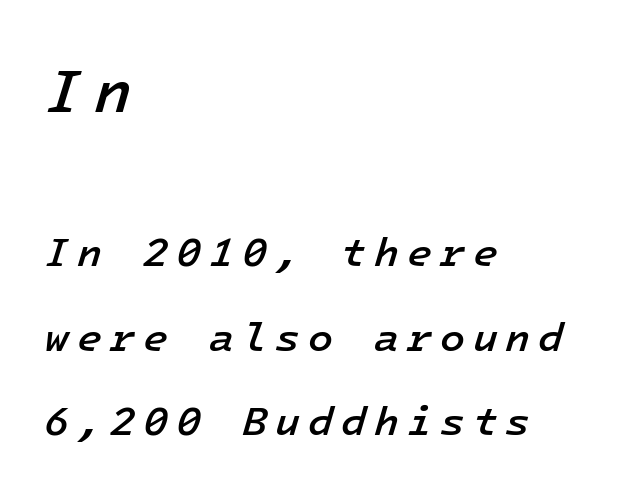
{"italic": "yes", "lean": "right", "slant_degrees": 16, "bold": "semi", "weight": "semibold", "width": "normal", "stroke_contrast": "low", "x_height": "medium", "monospaced": "yes", "underline": "no", "align": "left", "line_spacing": "loose", "line_spacing_ratio": 2.06, "larger_block": "first", "size_ratio": 1.51, "glyph_px": 62}
